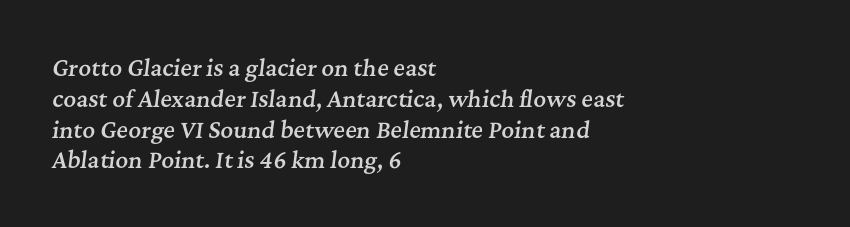
{"italic": "yes", "lean": "right", "slant_degrees": 7, "bold": "semi", "underline": "no", "align": "left", "line_spacing": "normal", "line_spacing_ratio": 1.4, "letter_spacing": "normal", "letter_spacing_em": 0.0, "glyph_px": 22}
